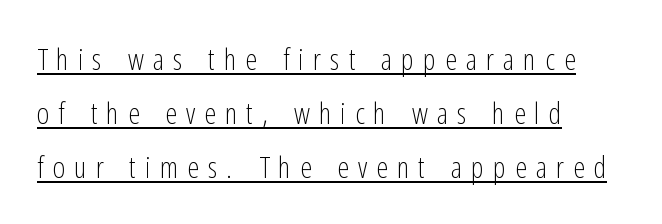
{"serif": "no", "italic": "no", "bold": "no", "weight": "light", "width": "condensed", "stroke_contrast": "low", "x_height": "medium", "monospaced": "no", "underline": "yes", "align": "left", "line_spacing_ratio": 1.8, "letter_spacing": "wide", "letter_spacing_em": 0.3, "glyph_px": 30}
